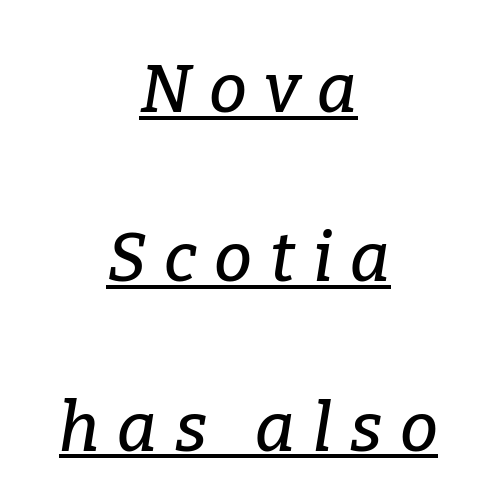
Q: Is the text italic (slanted)? A: Yes, it leans right by about 9 degrees.
Q: Is the typeface a serif or a sans-serif typeface? A: Serif.
Q: Is the text underlined? A: Yes.
Q: How is the paragraph aligned? A: Centered.
Q: Is the spacing between letters normal or unusually wide? A: Unusually wide.
Q: Is the spacing between lines tight, normal or loose? A: Loose.
Q: Width (condensed, normal, or wide)? A: Normal.
Q: Stroke contrast? A: Low.
Q: x-height? A: Medium.
Q: Monospaced? A: No.
